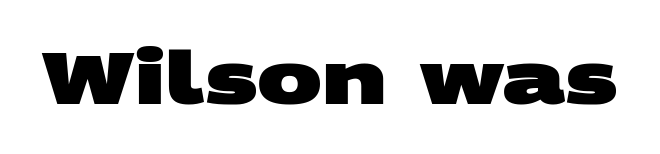
Q: Is the text bold? A: Yes.
Q: Is the typeface a serif or a sans-serif typeface? A: Sans-serif.
Q: Is the text underlined? A: No.
Q: Is the spacing between letters normal or unusually wide? A: Normal.
Q: Width (condensed, normal, or wide)? A: Wide.
Q: Stroke contrast? A: Medium.
Q: x-height? A: Large.
Q: Monospaced? A: No.
